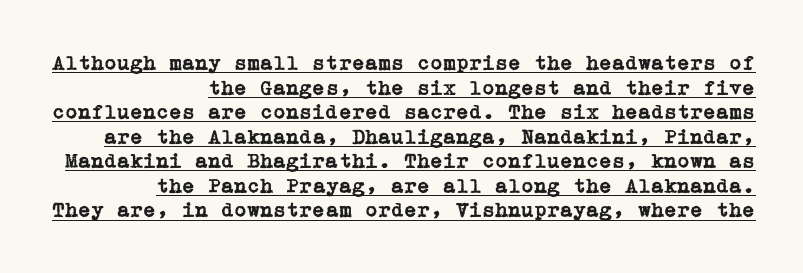
Q: Is the text italic (slanted)? A: No, it is upright.
Q: Is the text underlined? A: Yes.
Q: How is the paragraph aligned? A: Right-aligned.
Q: Is the spacing between letters normal or unusually wide? A: Normal.
